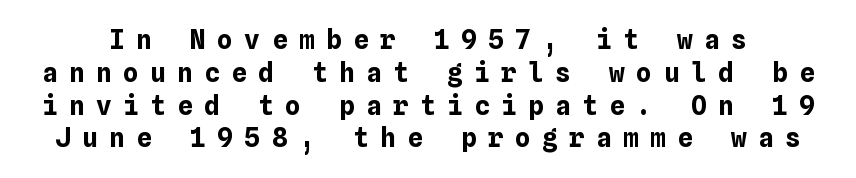
Q: Is the text bold? A: Yes.
Q: Is the text italic (slanted)? A: No, it is upright.
Q: Is the text underlined? A: No.
Q: Is the spacing between letters normal or unusually wide? A: Unusually wide.
Q: Is the spacing between lines tight, normal or loose? A: Normal.
